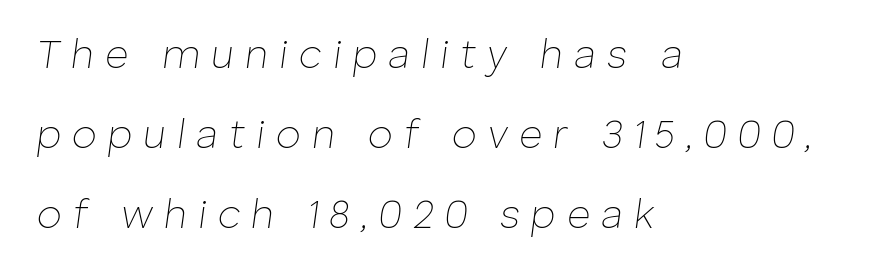
Looks like regular typesetting: each glyph gets only the width it needs. Letter spacing: wide. Interline gaps are noticeably wide in this sample. Caption: face not bold, strokes unweighted. The lettering tilts uniformly, giving the passage an italic look.
